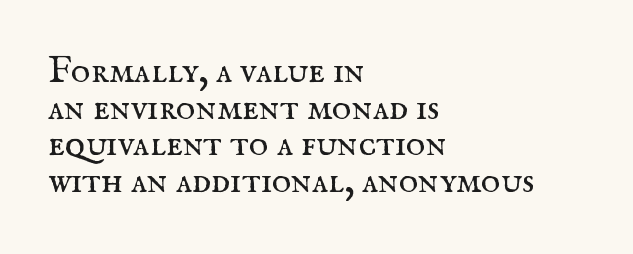
Q: Is the text bold? A: No.
Q: Is the text italic (slanted)? A: No, it is upright.
Q: Is the typeface a serif or a sans-serif typeface? A: Serif.
Q: Is the text underlined? A: No.
Q: How is the paragraph aligned? A: Left-aligned.
Q: Is the spacing between letters normal or unusually wide? A: Normal.
Q: Is the spacing between lines tight, normal or loose? A: Tight.
Q: Width (condensed, normal, or wide)? A: Normal.
Q: Stroke contrast? A: Medium.
Q: x-height? A: Small.
Q: Monospaced? A: No.
